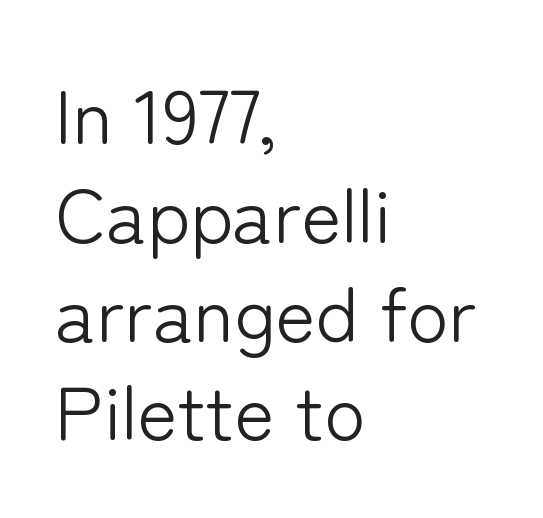
Normally led — the rows are evenly, conventionally spaced. These lines were composed using upright roman letters. Horizontal alignment here is leftward, the default for most running prose. Honestly, there is no underline to notice here at all. Caption: face not bold, strokes unweighted. A sans-serif font was chosen for this passage.
